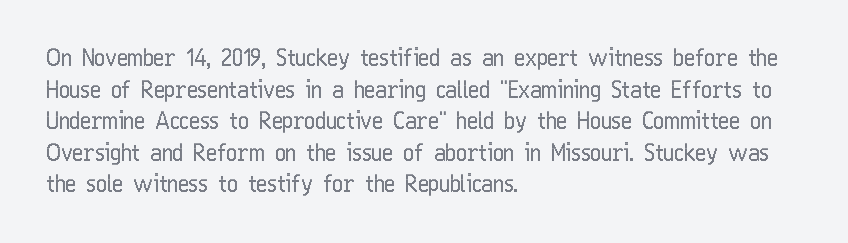
The letterforms sit shoulder to shoulder at normal distance. The paragraph has a hard left edge and a soft right edge. A clean baseline with only descenders dipping below it. No italicization has been applied; the sample stays upright.
